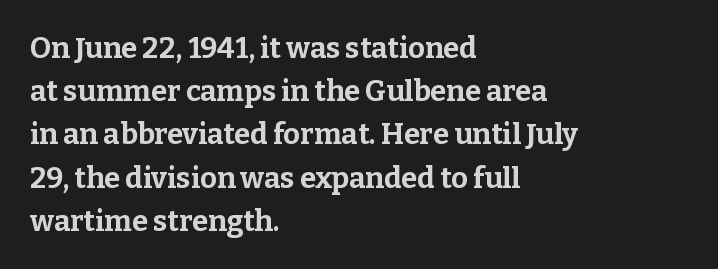
Q: Is the text bold? A: Yes.
Q: Is the text italic (slanted)? A: No, it is upright.
Q: Is the typeface a serif or a sans-serif typeface? A: Serif.
Q: Is the text underlined? A: No.
Q: How is the paragraph aligned? A: Left-aligned.
Q: Is the spacing between letters normal or unusually wide? A: Normal.
Q: Is the spacing between lines tight, normal or loose? A: Normal.
Q: Width (condensed, normal, or wide)? A: Normal.
Q: Stroke contrast? A: Low.
Q: x-height? A: Medium.
Q: Monospaced? A: No.
